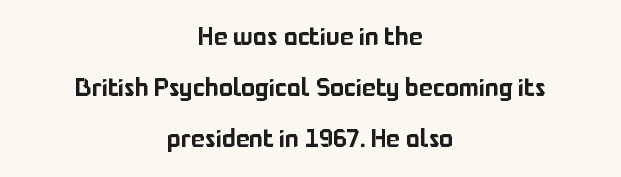
The image shows 26 px text type, upright; set centered, loose line spacing (1.97x), normal letter spacing, not underlined.
